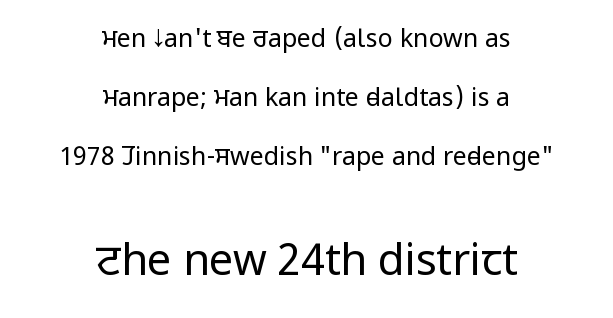
You can tell from the bare stems that sans-serif type was used. The rendering enlarges the type as you move from the upper chunk to the lower. Spacing verdict: proportional, widths tailored to each character. The typography opts for an upright posture over an oblique one.
